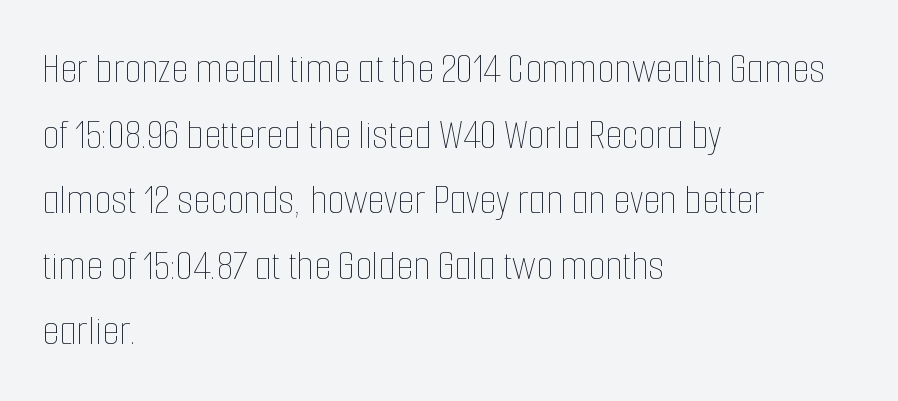
{"italic": "no", "bold": "no", "weight": "thin", "width": "condensed", "stroke_contrast": "low", "x_height": "medium", "monospaced": "no", "underline": "no", "align": "left", "line_spacing": "normal", "line_spacing_ratio": 1.49, "letter_spacing": "normal", "letter_spacing_em": 0.0, "glyph_px": 44}
